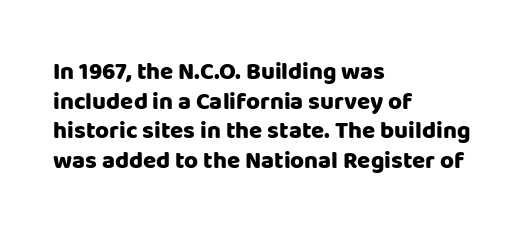
Q: Is the text bold? A: Yes.
Q: Is the text italic (slanted)? A: No, it is upright.
Q: Is the text underlined? A: No.
Q: How is the paragraph aligned? A: Left-aligned.
Q: Is the spacing between letters normal or unusually wide? A: Normal.
